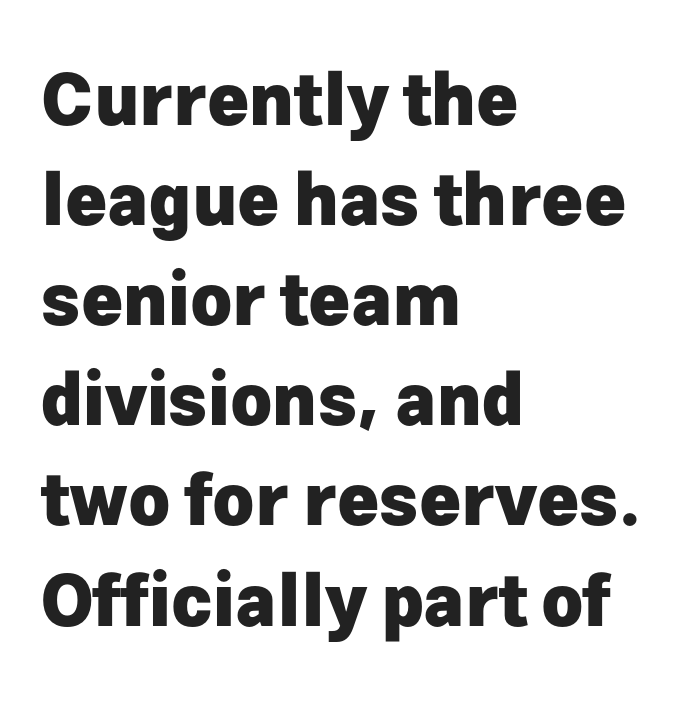
The image shows 71 px heavy sans-serif type, upright; set left-aligned, normal line spacing (1.41x), normal letter spacing, not underlined; low stroke contrast and a medium x-height.
